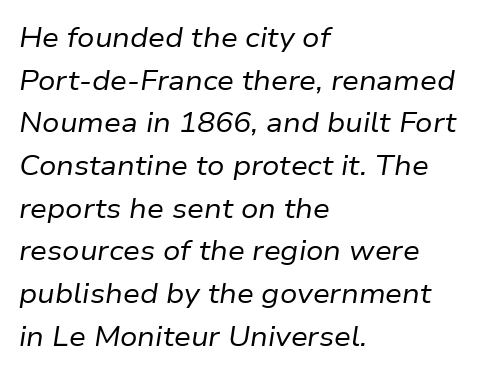
Standard letterfit; no display-style spreading of the glyphs. The glyphs are unaccompanied by any horizontal stroke below them. This rendering uses left alignment, leaving the right contour irregular. The lettering tilts uniformly, giving the passage an italic look.
